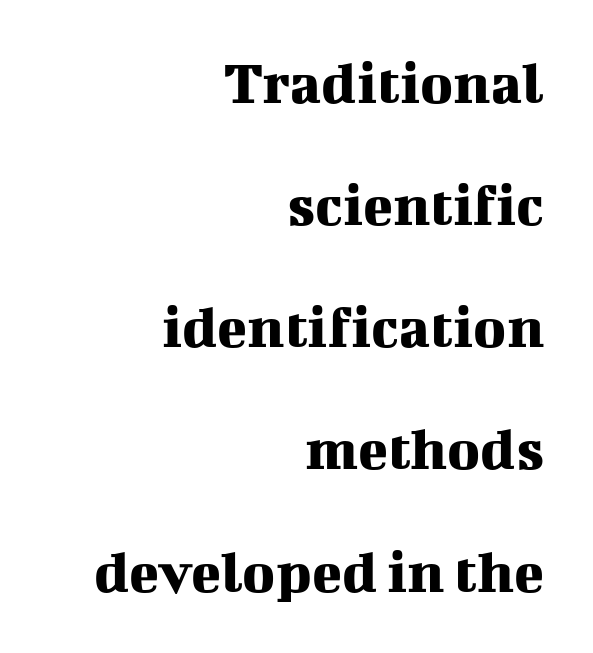
The image shows 62 px serif type, upright; set right-aligned, loose line spacing (1.97x), normal letter spacing, not underlined; medium stroke contrast and a medium x-height.
